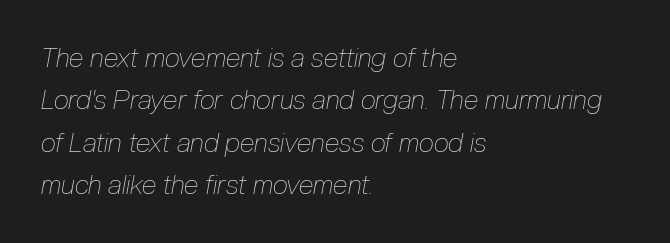
The image shows 27 px text type, italic (leaning right); set left-aligned, normal line spacing (1.57x), normal letter spacing, not underlined.
